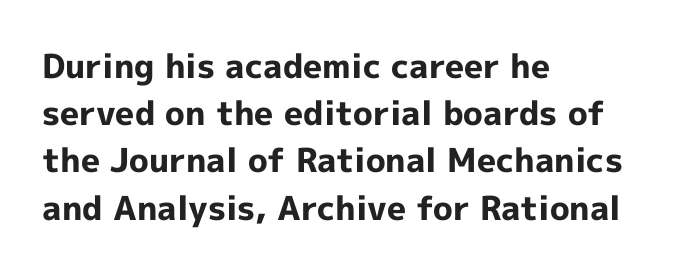
{"serif": "no", "italic": "no", "bold": "yes", "weight": "bold", "width": "normal", "x_height": "medium", "monospaced": "no", "underline": "no", "align": "left", "line_spacing": "normal", "line_spacing_ratio": 1.43, "letter_spacing": "normal", "letter_spacing_em": 0.0, "glyph_px": 33}
